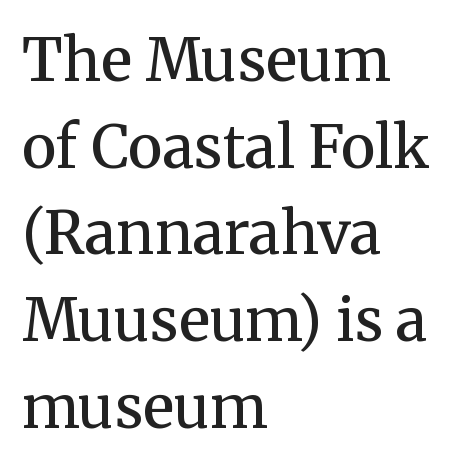
Where is the straight margin? On the left. Tracking here is standard; glyphs follow each other at the usual distance. Character widths vary here, with narrow letters taking less room than wide ones. Rule under the text: the space is simply empty. The designer left line spacing at the default. The face used here is a semibold: visibly heavier than regular, lighter than bold.
